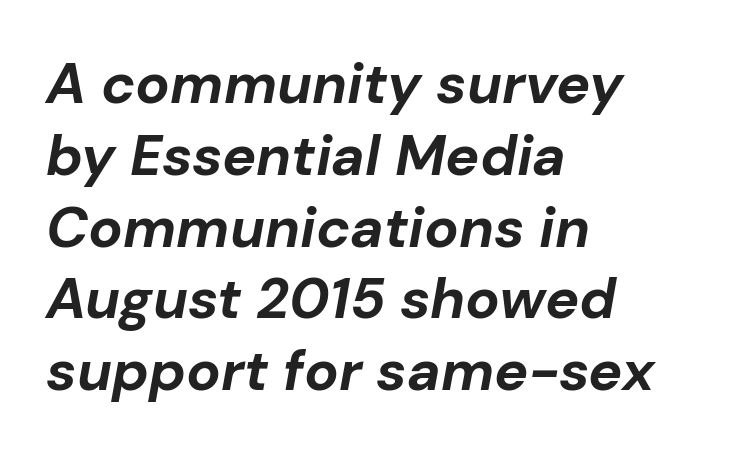
{"italic": "yes", "lean": "right", "slant_degrees": 10, "bold": "yes", "weight": "bold", "width": "normal", "stroke_contrast": "low", "x_height": "medium", "monospaced": "no", "underline": "no", "align": "left", "line_spacing": "normal", "line_spacing_ratio": 1.26, "letter_spacing": "normal", "letter_spacing_em": 0.0, "glyph_px": 57}
